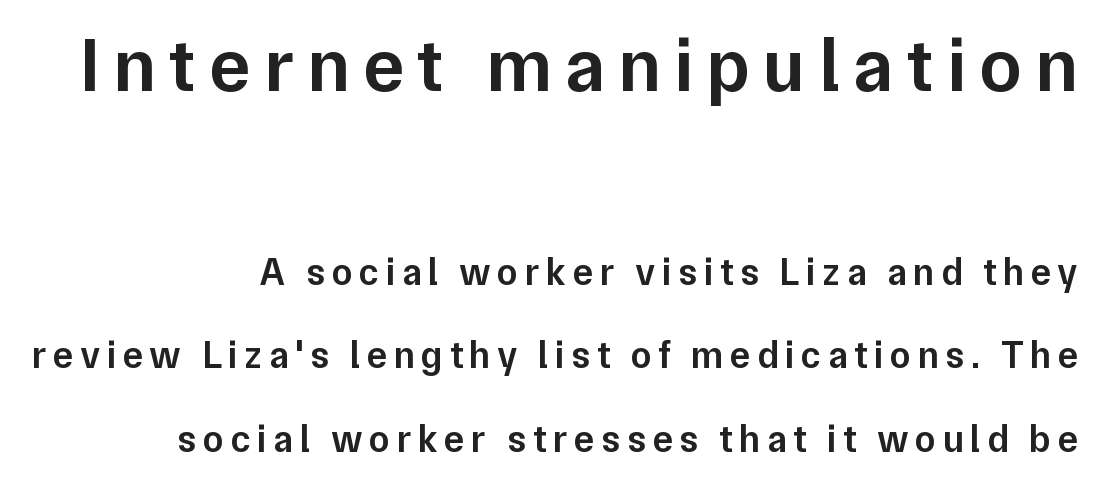
Q: Is the text bold? A: Semi-bold.
Q: Is the text italic (slanted)? A: No, it is upright.
Q: Is the typeface a serif or a sans-serif typeface? A: Sans-serif.
Q: Is the text underlined? A: No.
Q: How is the paragraph aligned? A: Right-aligned.
Q: Is the spacing between lines tight, normal or loose? A: Loose.
Q: Which block of text is set in a larger size, the first (top) or the second (bottom)? A: The first (top) one.
Q: Width (condensed, normal, or wide)? A: Normal.
Q: Stroke contrast? A: Low.
Q: x-height? A: Medium.
Q: Monospaced? A: No.
